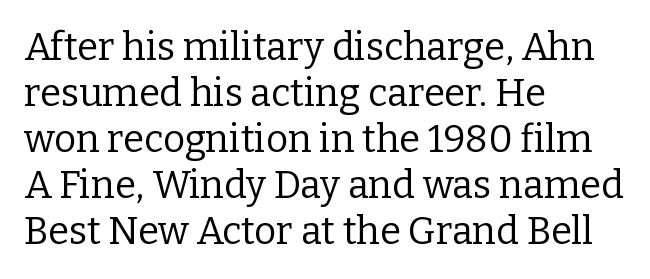
Font category for this specimen: serif. Short and long lines alike share a common starting point at left. A clean baseline with only descenders dipping below it. What stands out about the letter spacing? Nothing — it is the standard amount. The letters advance in unequal steps, a hallmark of proportional type.
